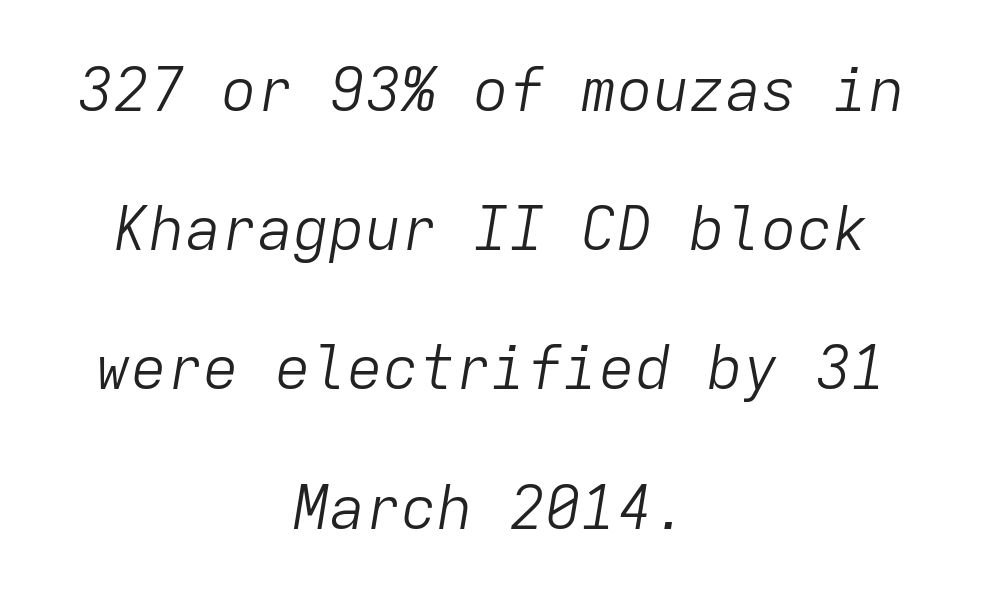
The image shows 60 px light type, italic (leaning right), monospaced; set centered, loose line spacing (2.32x), normal letter spacing, not underlined; low stroke contrast and a medium x-height.
